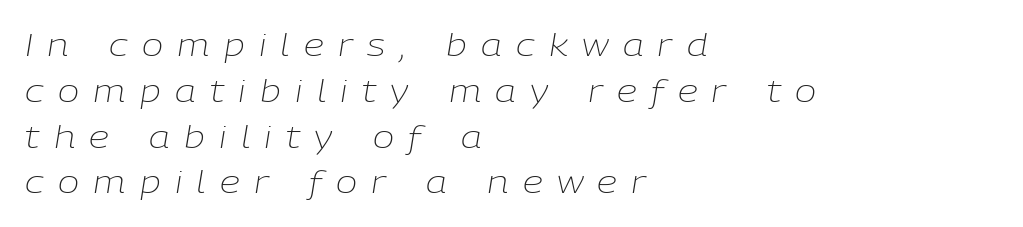
Q: Is the text bold? A: No.
Q: Is the text italic (slanted)? A: Yes, it leans right by about 9 degrees.
Q: Is the text underlined? A: No.
Q: How is the paragraph aligned? A: Left-aligned.
Q: Is the spacing between letters normal or unusually wide? A: Unusually wide.
Q: Is the spacing between lines tight, normal or loose? A: Normal.
Q: Width (condensed, normal, or wide)? A: Normal.
Q: Stroke contrast? A: Low.
Q: x-height? A: Medium.
Q: Monospaced? A: No.
